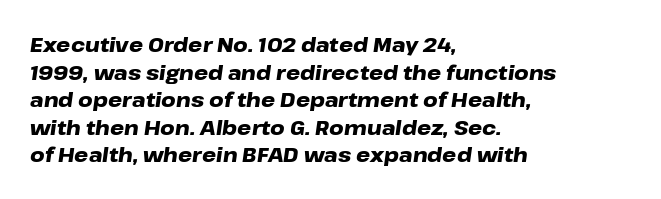
Q: Is the text bold? A: Yes.
Q: Is the text italic (slanted)? A: Yes, it leans right by about 8 degrees.
Q: Is the text underlined? A: No.
Q: How is the paragraph aligned? A: Left-aligned.
Q: Is the spacing between letters normal or unusually wide? A: Normal.
Q: Is the spacing between lines tight, normal or loose? A: Normal.
